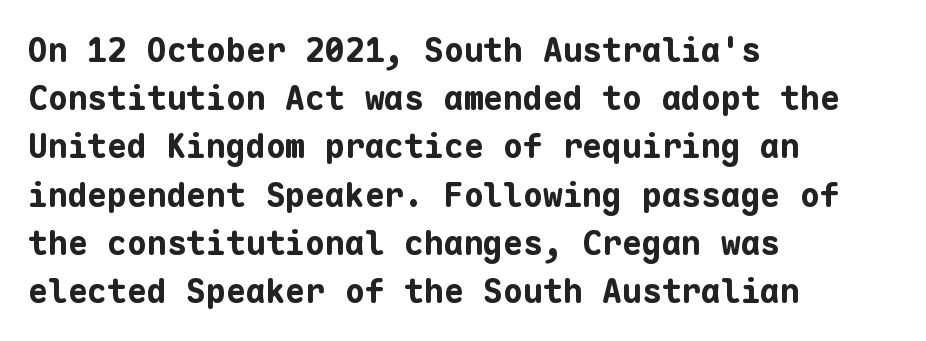
The rendering shows plain stroke endings on the letterforms — a sans-serif design. The paragraph has a hard left edge and a soft right edge. The face used here is rendered with its standard letterfit. Notice how thick the strokes are: this is what a full bold looks like. Compared with typical paragraphs, the rows here are spaced about the same. Italic: no, the glyphs are upright roman.
